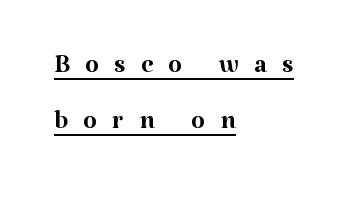
The leading is moderate, giving the passage an even texture. The letters are spread apart with noticeably loose tracking. Does a line run under the words? Yes, clearly. You could not count columns in this text — the font is proportionally spaced.
